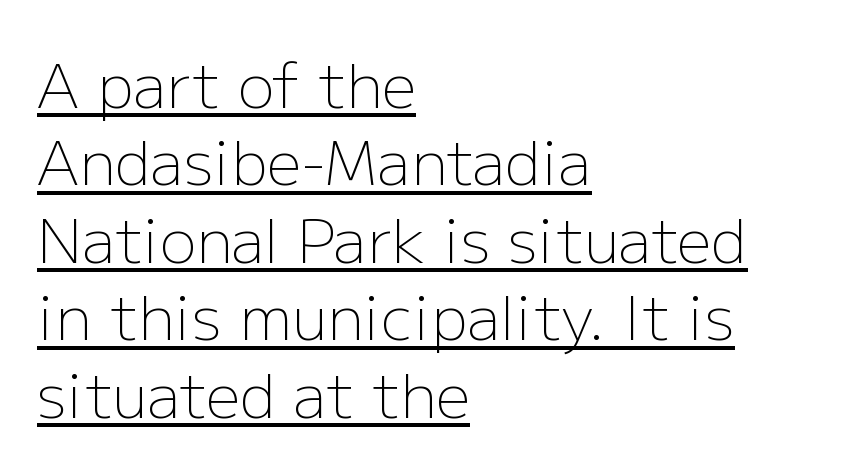
The font sits on the lighter half of the weight spectrum, regular included. The letters sit at their default tracking, neither squeezed nor spread. Style check: upright. The specimen includes a rule beneath the text block's lines. Vertical spacing — default. The face used here is proportionally spaced, like ordinary book or web type.
